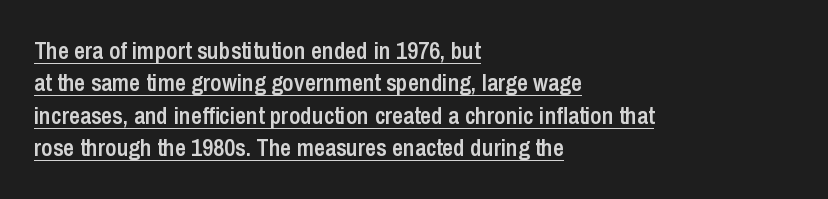
Each line starts at the same left margin while the right side varies. Vertical strokes here are truly vertical. A somewhat darkened texture: the type is semibold rather than bold. A normal amount of white space separates one row of letters from the next. The glyphs are accompanied by a horizontal stroke just below them.
